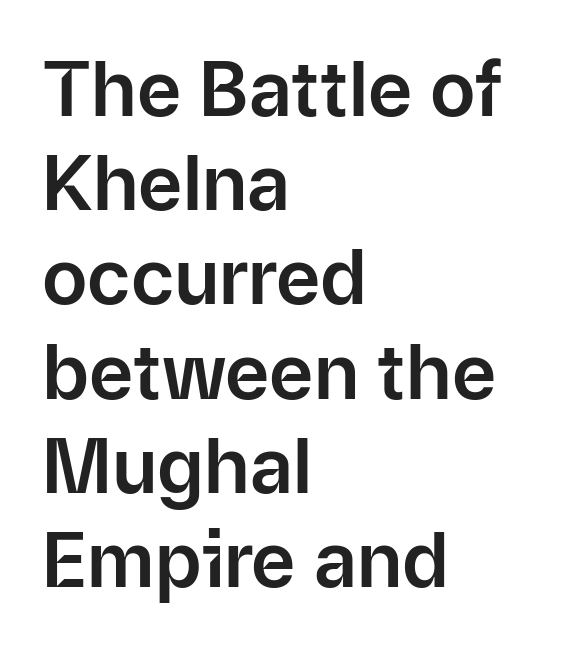
The area under the type is left untouched. This rendering uses left alignment, leaving the right contour irregular. The letters advance in unequal steps, a hallmark of proportional type. Characters follow at the spacing the type designer built in. The text was rendered using a sans face with plain stroke endings. Unlike italic type, these characters show no tilt at all.
